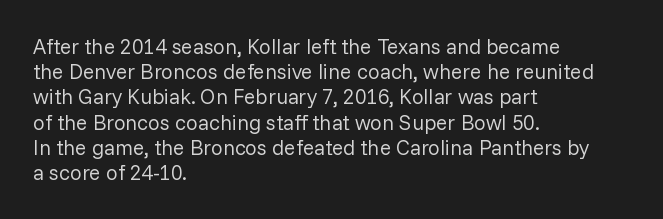
The letterforms sit shoulder to shoulder at normal distance. Typeset ragged right — the left edge is the straight one. The lettering holds an erect, upright posture throughout. Vertical stems look standard width or narrower in stroke. Beneath every word, the page is bare.
